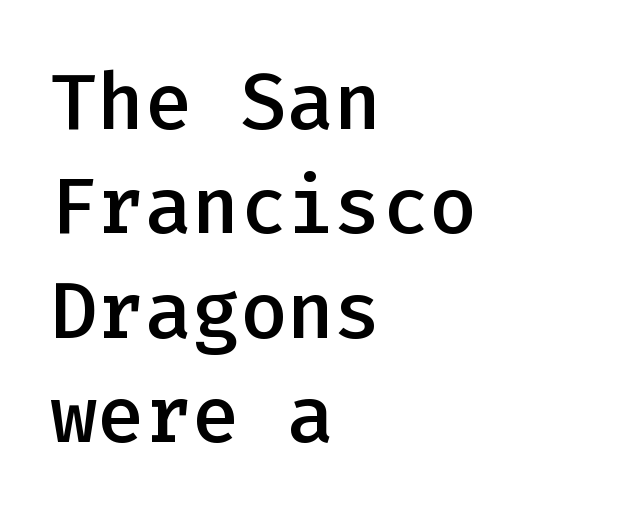
Words appear dense and cohesive because spacing is normal. Semibold letterforms, between regular and bold. Do the characters align in a grid? Yes, the font is monospaced. The compositor pushed each line to the left boundary. Is this a sans? Yes — the strokes have no serifs. You can tell it's not italic because the verticals are truly vertical.
